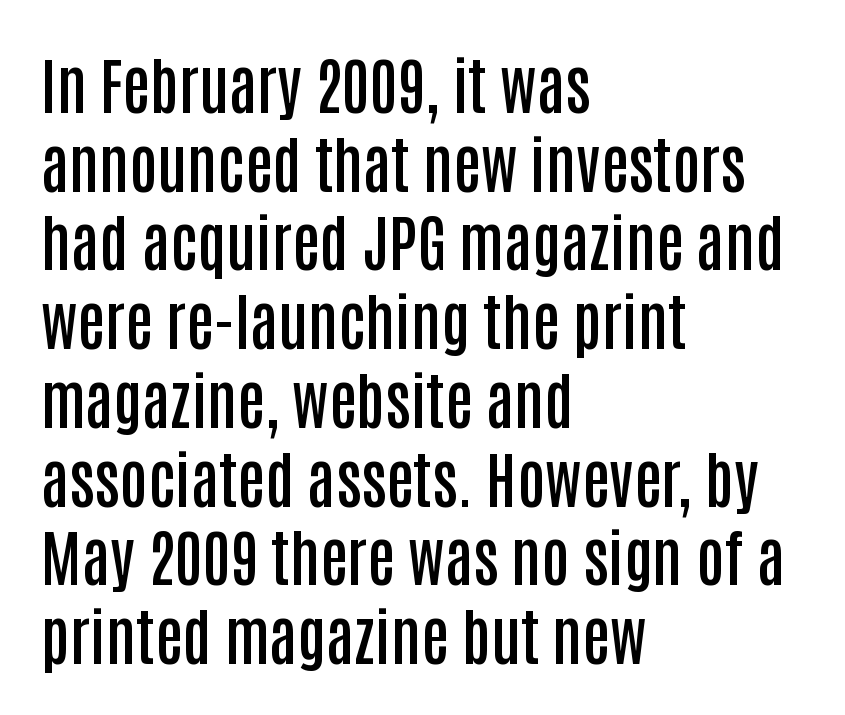
The image shows 62 px semibold, condensed sans-serif type, upright; set left-aligned, normal line spacing (1.27x), normal letter spacing, not underlined; low stroke contrast and a large x-height.
